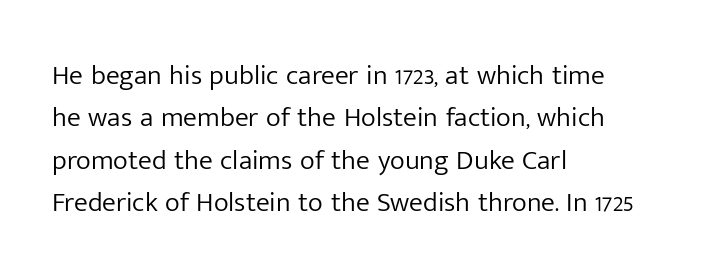
In CSS terms this would be text-align: left. Beneath every word, the page is bare. Between one letter and the next there's only the usual sliver of space. A typesetter would call this proportional, since set widths differ per character. Letterform terminals end flat and unadorned throughout the passage.
